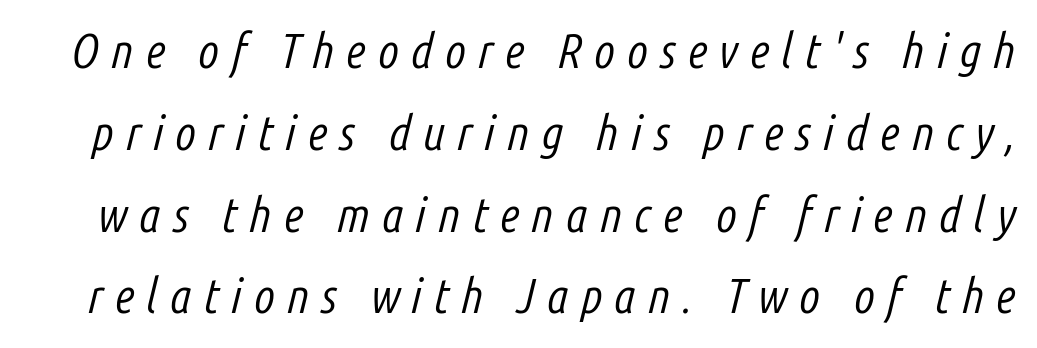
The image shows 49 px light, condensed type, italic (leaning right); set normal line spacing (1.67x), unusually wide letter spacing (+0.24 em), not underlined; low stroke contrast and a medium x-height.
